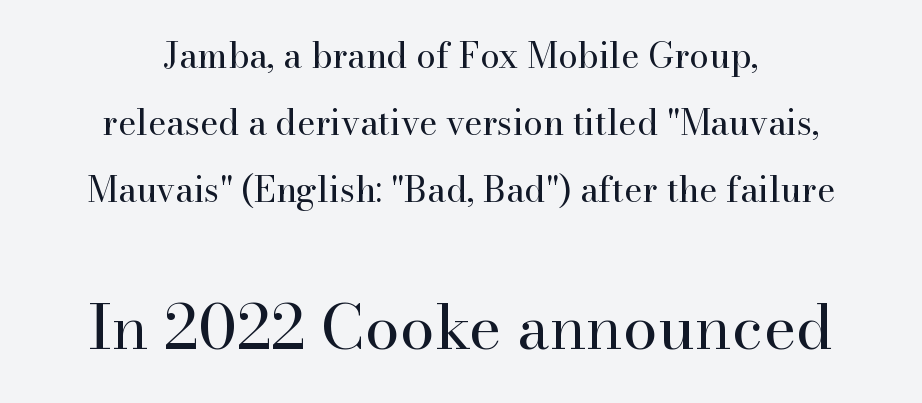
{"serif": "yes", "italic": "no", "bold": "no", "weight": "regular", "width": "normal", "stroke_contrast": "high", "x_height": "small", "monospaced": "no", "underline": "no", "align": "center", "line_spacing": "loose", "line_spacing_ratio": 1.92, "letter_spacing": "normal", "letter_spacing_em": 0.0, "larger_block": "second", "size_ratio": 1.77, "glyph_px": 62}
